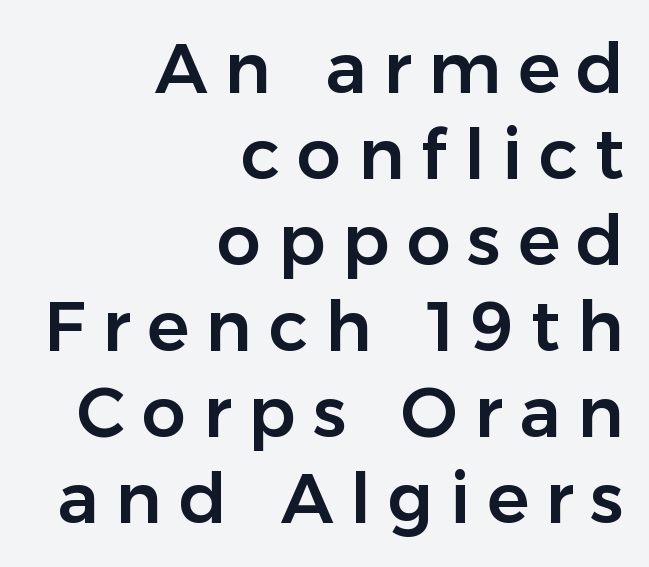
Q: Is the text italic (slanted)? A: No, it is upright.
Q: Is the typeface a serif or a sans-serif typeface? A: Sans-serif.
Q: Is the text underlined? A: No.
Q: How is the paragraph aligned? A: Right-aligned.
Q: Is the spacing between letters normal or unusually wide? A: Unusually wide.
Q: Width (condensed, normal, or wide)? A: Normal.
Q: Stroke contrast? A: Low.
Q: x-height? A: Medium.
Q: Monospaced? A: No.
